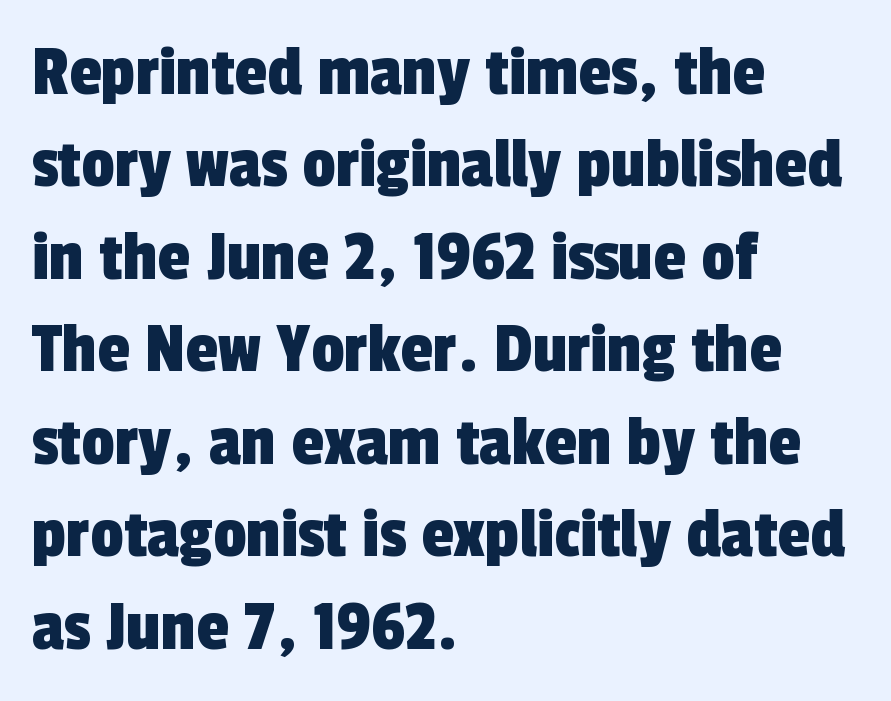
{"serif": "no", "width": "condensed", "x_height": "medium", "monospaced": "no", "underline": "no", "align": "left", "line_spacing": "normal", "line_spacing_ratio": 1.25, "letter_spacing": "normal", "letter_spacing_em": 0.0, "glyph_px": 74}
